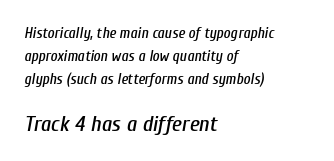
{"italic": "yes", "lean": "right", "slant_degrees": 10, "underline": "no", "align": "left", "line_spacing": "normal", "line_spacing_ratio": 1.54, "letter_spacing": "normal", "letter_spacing_em": 0.0, "larger_block": "second", "size_ratio": 1.47, "glyph_px": 22}
